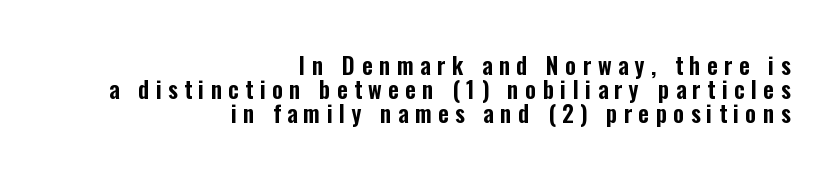
The image shows 23 px text type, upright; set right-aligned, tight line spacing (1.04x), unusually wide letter spacing (+0.28 em), not underlined.
